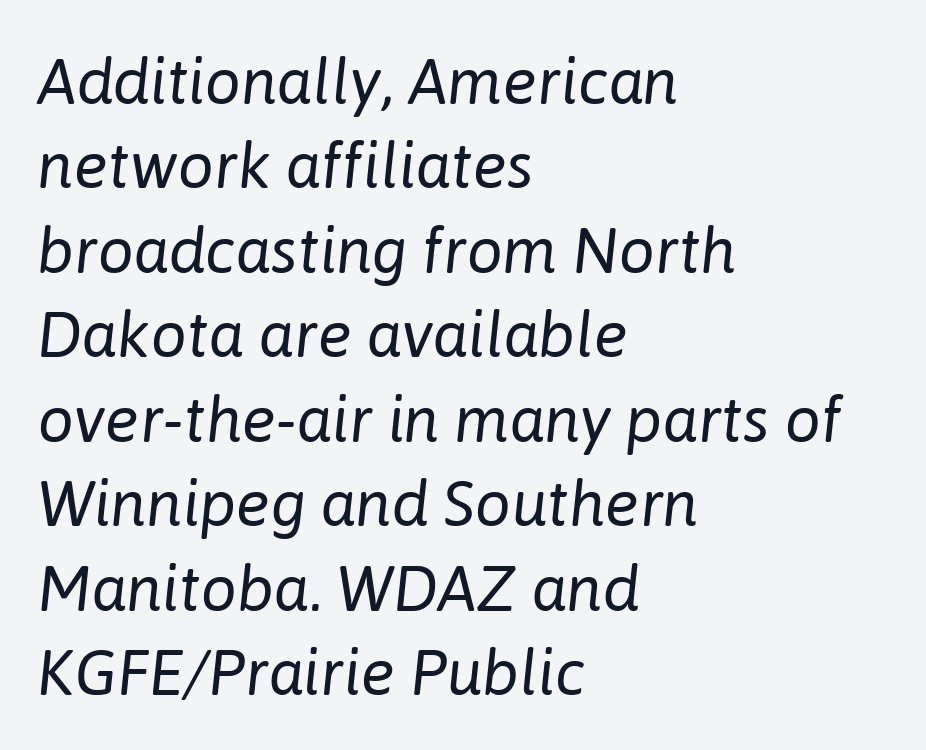
The image shows 64 px regular-weight type, italic (leaning right); set left-aligned, normal line spacing (1.32x), normal letter spacing, not underlined; low stroke contrast and a medium x-height.
